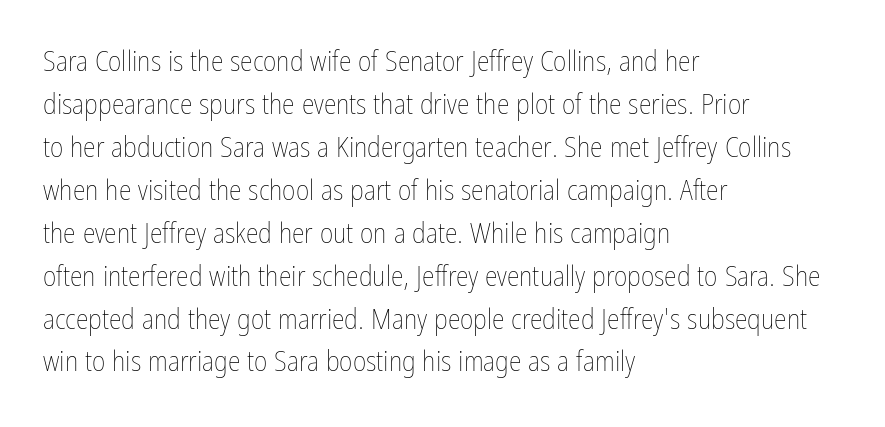
The image shows 29 px thin, condensed type, upright; set left-aligned, normal line spacing (1.48x), normal letter spacing, not underlined; low stroke contrast and a medium x-height.
